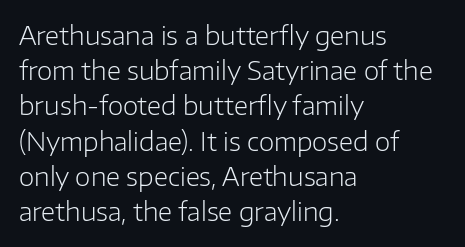
{"italic": "no", "bold": "no", "underline": "no", "align": "left", "line_spacing": "normal", "line_spacing_ratio": 1.41, "letter_spacing": "normal", "letter_spacing_em": 0.0, "glyph_px": 25}
